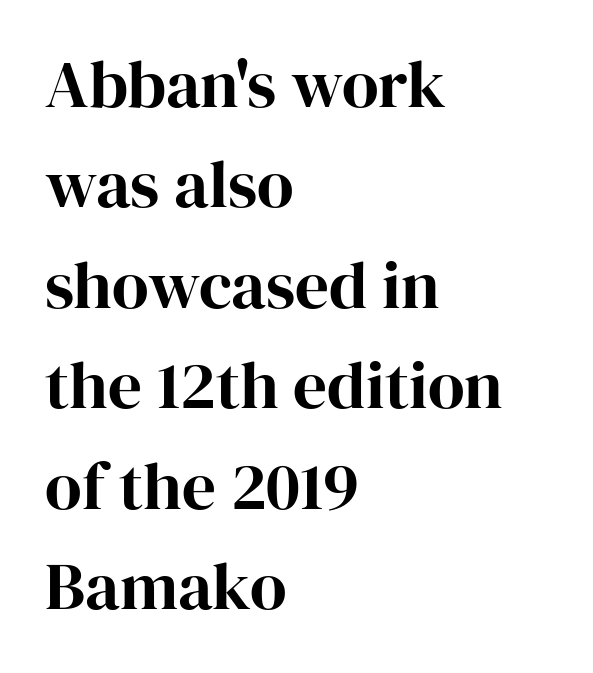
{"serif": "yes", "italic": "no", "width": "normal", "stroke_contrast": "high", "x_height": "medium", "monospaced": "no", "underline": "no", "align": "left", "line_spacing": "normal", "line_spacing_ratio": 1.5, "letter_spacing": "normal", "letter_spacing_em": 0.0, "glyph_px": 67}
